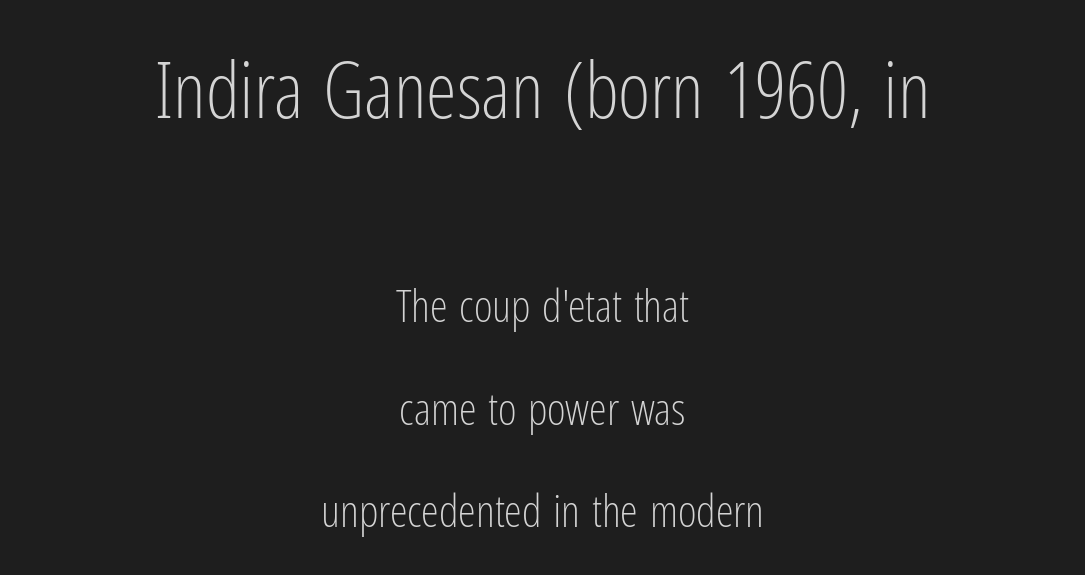
Q: Is the text bold? A: No.
Q: Is the text italic (slanted)? A: No, it is upright.
Q: Is the typeface a serif or a sans-serif typeface? A: Sans-serif.
Q: Is the text underlined? A: No.
Q: How is the paragraph aligned? A: Centered.
Q: Is the spacing between letters normal or unusually wide? A: Normal.
Q: Is the spacing between lines tight, normal or loose? A: Loose.
Q: Which block of text is set in a larger size, the first (top) or the second (bottom)? A: The first (top) one.
Q: Width (condensed, normal, or wide)? A: Condensed.
Q: Stroke contrast? A: Low.
Q: x-height? A: Medium.
Q: Monospaced? A: No.
